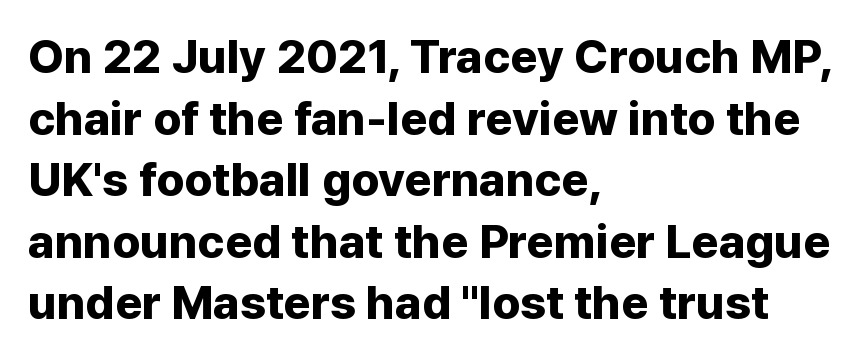
The image shows 47 px bold sans-serif type, upright; set left-aligned, normal line spacing (1.31x), normal letter spacing, not underlined; low stroke contrast and a medium x-height.
